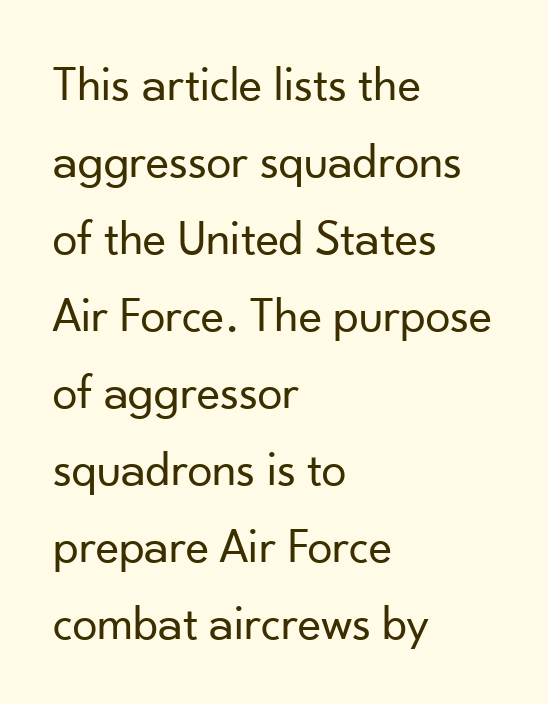
{"serif": "no", "italic": "no", "bold": "no", "weight": "regular", "width": "normal", "stroke_contrast": "low", "x_height": "small", "monospaced": "no", "underline": "no", "align": "left", "line_spacing": "normal", "line_spacing_ratio": 1.54, "letter_spacing": "normal", "letter_spacing_em": 0.0, "glyph_px": 50}
